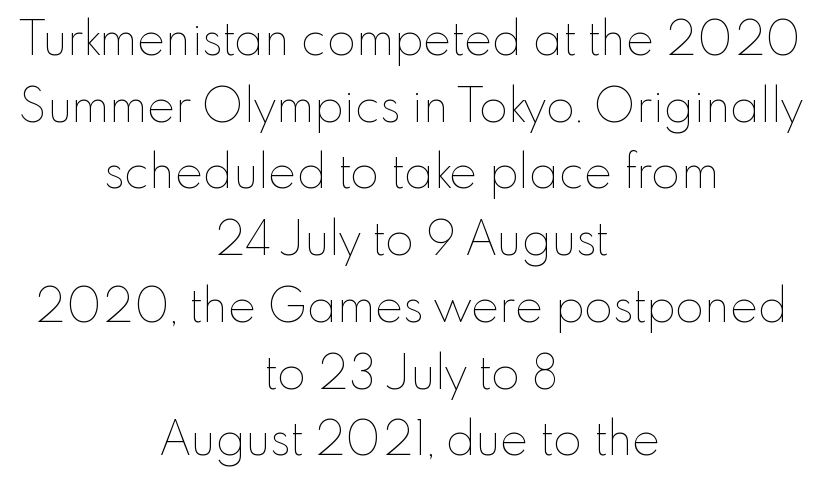
The image shows 47 px thin type, upright; set centered, normal line spacing (1.42x), normal letter spacing, not underlined; low stroke contrast and a small x-height.
